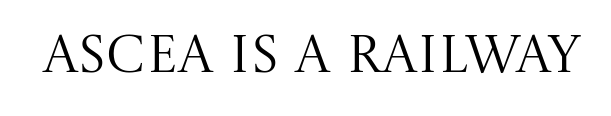
The image shows 53 px regular-weight serif type, upright; set normal letter spacing, not underlined; medium stroke contrast and a large x-height.
